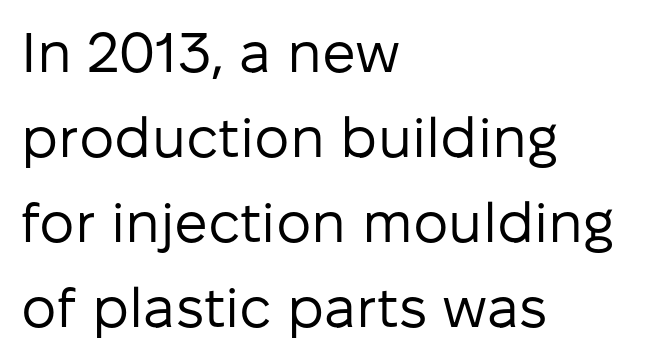
Q: Is the text bold? A: No.
Q: Is the text italic (slanted)? A: No, it is upright.
Q: Is the typeface a serif or a sans-serif typeface? A: Sans-serif.
Q: Is the text underlined? A: No.
Q: How is the paragraph aligned? A: Left-aligned.
Q: Is the spacing between letters normal or unusually wide? A: Normal.
Q: Is the spacing between lines tight, normal or loose? A: Normal.
Q: Width (condensed, normal, or wide)? A: Normal.
Q: Stroke contrast? A: Low.
Q: x-height? A: Medium.
Q: Monospaced? A: No.
